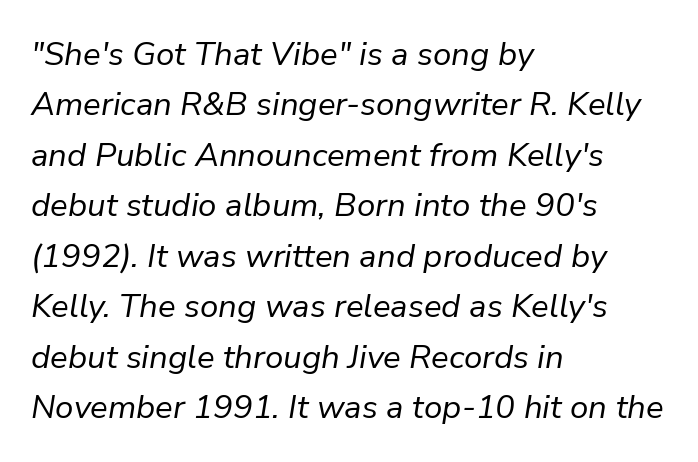
{"italic": "yes", "lean": "right", "slant_degrees": 9, "bold": "no", "weight": "regular", "width": "normal", "stroke_contrast": "low", "x_height": "medium", "monospaced": "no", "underline": "no", "align": "left", "line_spacing": "normal", "line_spacing_ratio": 1.53, "letter_spacing": "normal", "letter_spacing_em": 0.0, "glyph_px": 33}
